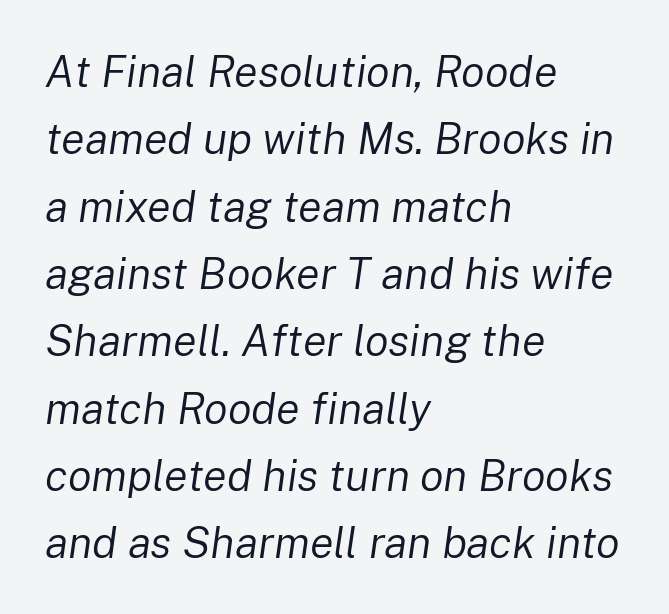
The image shows 44 px regular-weight type, italic (leaning right); set left-aligned, normal line spacing (1.53x), normal letter spacing, not underlined; low stroke contrast and a medium x-height.
